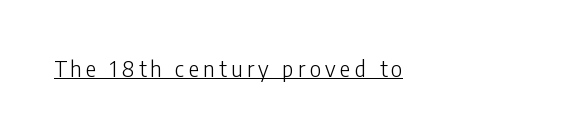
Glance below the letters and you will spot a drawn line. Glyph-to-glyph distance is far greater than everyday printed text. Style check: upright. The font is comparable to plain body text, perhaps lighter.
